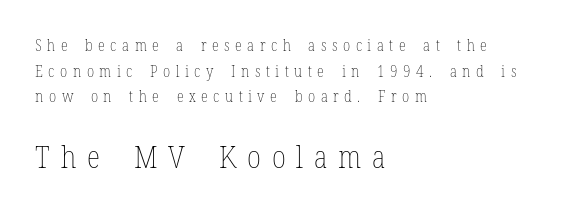
The image shows 31 px thin, condensed type, upright; set left-aligned, normal line spacing (1.6x), unusually wide letter spacing (+0.35 em), not underlined; the second (bottom) block is 1.94x larger; low stroke contrast and a medium x-height.
